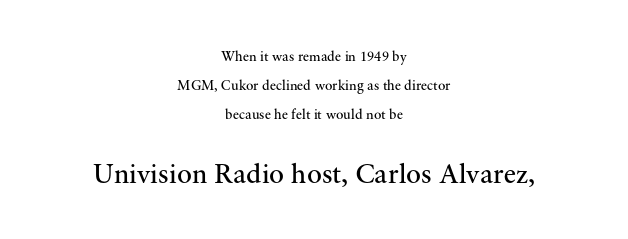
{"serif": "yes", "italic": "no", "bold": "no", "weight": "regular", "width": "normal", "stroke_contrast": "medium", "x_height": "small", "monospaced": "no", "underline": "no", "align": "center", "line_spacing": "loose", "line_spacing_ratio": 2.07, "letter_spacing": "normal", "letter_spacing_em": 0.0, "larger_block": "second", "size_ratio": 2.0, "glyph_px": 28}
